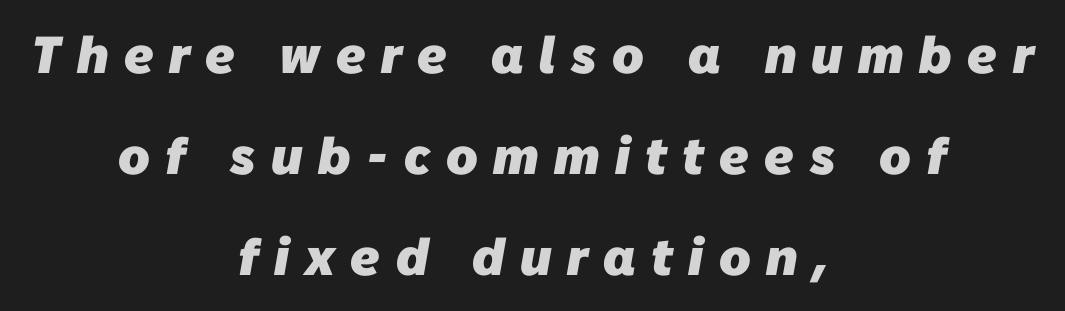
The characters display no serif detailing; their extremities are plain. Beneath every word, the page is bare. The rendering inserts visible extra space after every character. Alignment: centered. Looks like regular typesetting: each glyph gets only the width it needs. If you measured baseline to baseline, you'd find a long distance.
